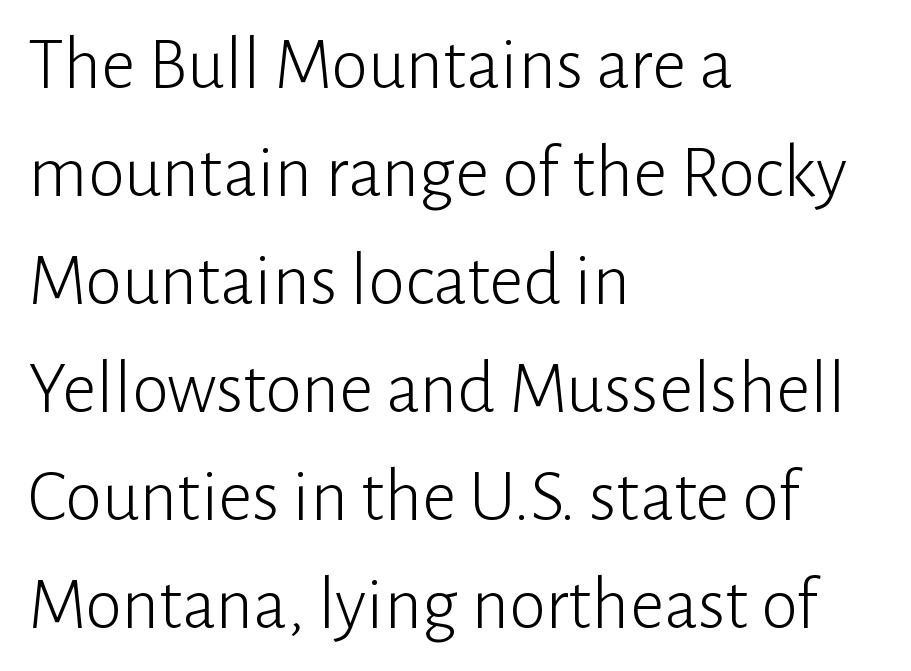
{"serif": "no", "italic": "no", "bold": "no", "weight": "light", "width": "normal", "stroke_contrast": "low", "x_height": "medium", "monospaced": "no", "underline": "no", "align": "left", "line_spacing": "normal", "line_spacing_ratio": 1.44, "letter_spacing": "normal", "letter_spacing_em": 0.0, "glyph_px": 75}
